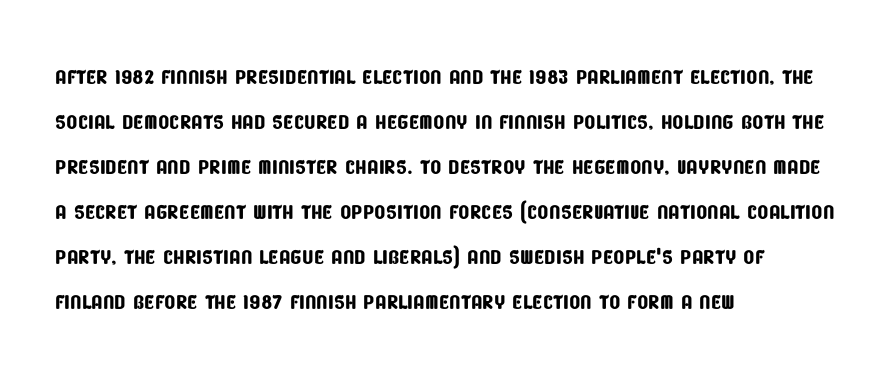
{"serif": "no", "width": "condensed", "stroke_contrast": "low", "x_height": "large", "monospaced": "no", "underline": "no", "align": "left", "line_spacing": "normal", "line_spacing_ratio": 1.55, "letter_spacing": "normal", "letter_spacing_em": 0.0, "glyph_px": 29}
